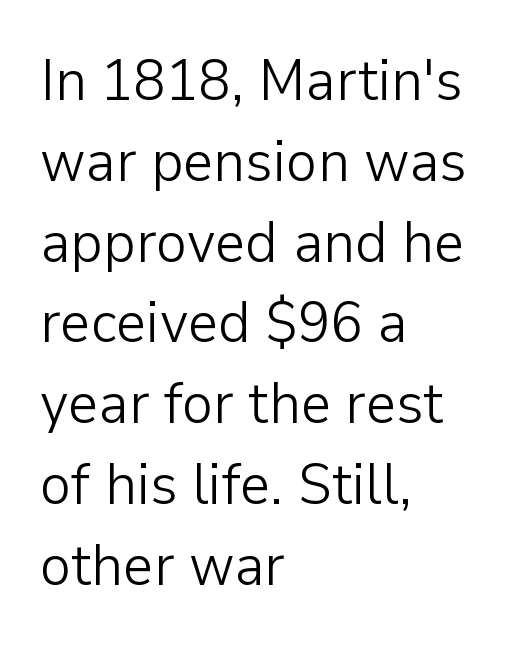
The string is rendered with underlining switched off. Glyph-to-glyph distance matches everyday printed text. Note the varied advance widths — an 'i' is clearly narrower than an 'm'. One-word summary of the alignment: left.
